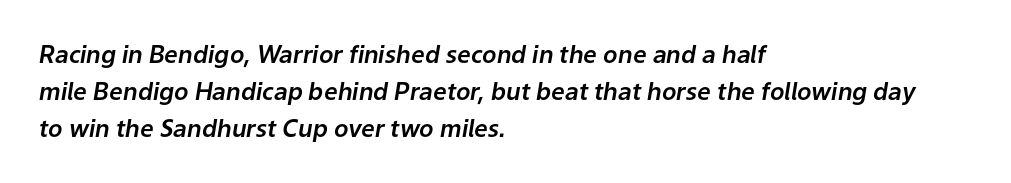
Q: Is the text italic (slanted)? A: Yes, it leans right by about 9 degrees.
Q: Is the text underlined? A: No.
Q: How is the paragraph aligned? A: Left-aligned.
Q: Is the spacing between letters normal or unusually wide? A: Normal.
Q: Is the spacing between lines tight, normal or loose? A: Normal.
